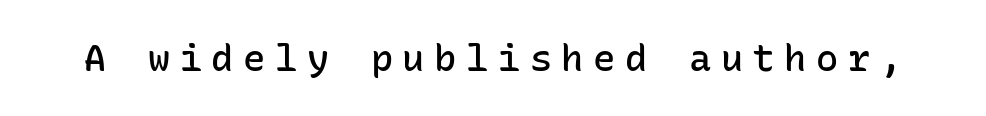
Examine the stroke ends and you'll find no serifs. The specimen omits any rule beneath the text block's lines. This sample has the even, mechanical cadence of fixed-width lettering. Caption: expanded tracking, letters set apart. The font's upright variant was chosen for this text.
